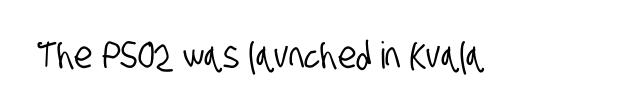
Nothing sits at the stroke ends, so this counts as sans-serif. The line texture is even and compact thanks to regular tracking. Looks like regular typesetting: each glyph gets only the width it needs. Descender tails drop into unmarked territory.
